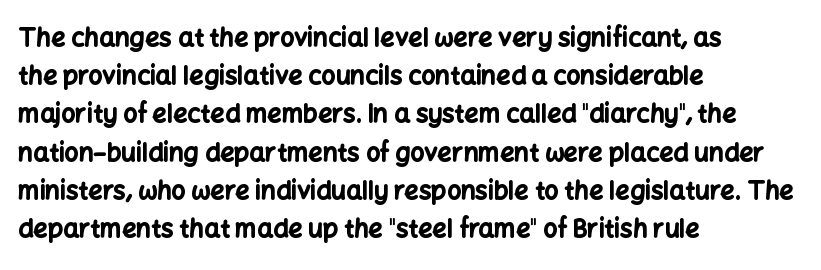
Lines of text with bare space underneath. Quick note: interline space is typical. The line texture is even and compact thanks to regular tracking. The letters stand straight up with perfectly vertical stems. I'd describe the lettering as bold — thick and assertive.
